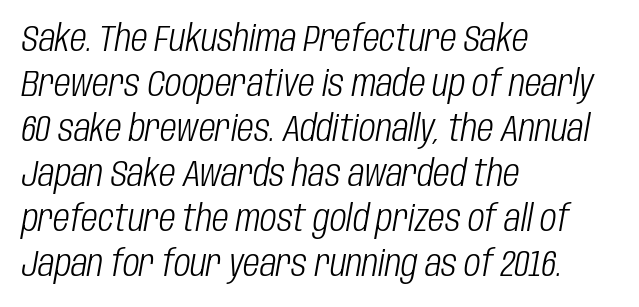
The image shows 36 px light, condensed type, italic (leaning right); set left-aligned, normal line spacing (1.25x), normal letter spacing, not underlined; low stroke contrast and a large x-height.
